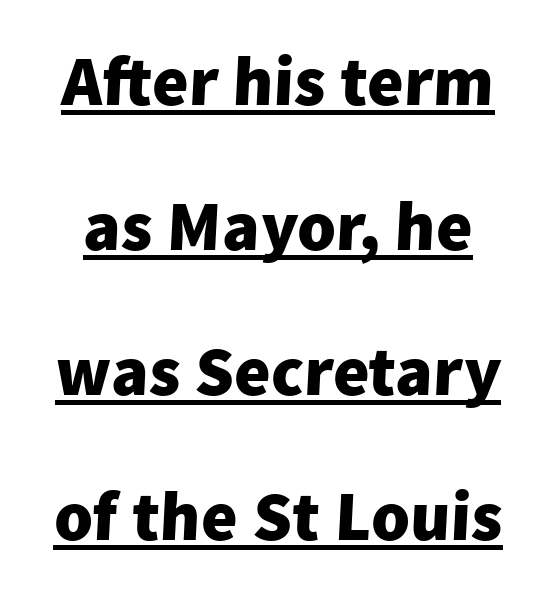
The image shows 70 px heavy sans-serif type; set loose line spacing (2.07x), normal letter spacing, underlined; low stroke contrast and a medium x-height.
